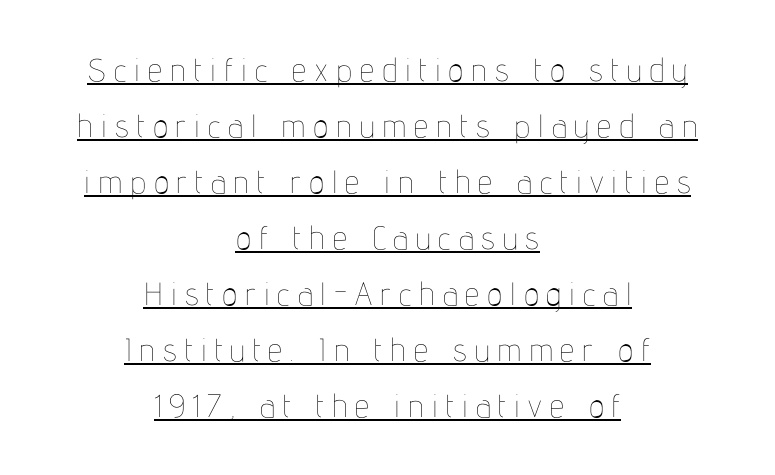
Q: Is the text bold? A: No.
Q: Is the text italic (slanted)? A: No, it is upright.
Q: Is the text underlined? A: Yes.
Q: How is the paragraph aligned? A: Centered.
Q: Is the spacing between letters normal or unusually wide? A: Unusually wide.
Q: Width (condensed, normal, or wide)? A: Condensed.
Q: Stroke contrast? A: Low.
Q: x-height? A: Medium.
Q: Monospaced? A: No.
